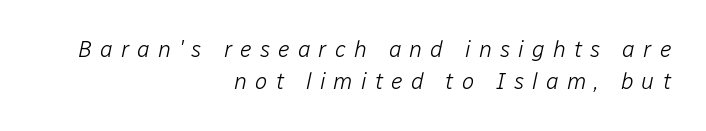
{"italic": "yes", "lean": "right", "slant_degrees": 12, "bold": "no", "underline": "no", "align": "right", "line_spacing": "normal", "line_spacing_ratio": 1.4, "letter_spacing": "wide", "letter_spacing_em": 0.35, "glyph_px": 23}
